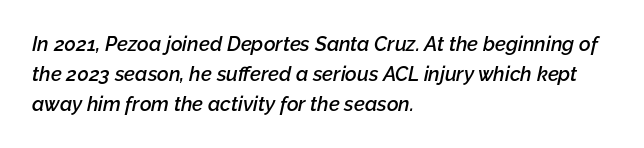
The image shows 20 px text type, italic (leaning right); set left-aligned, normal line spacing (1.5x), normal letter spacing, not underlined.
